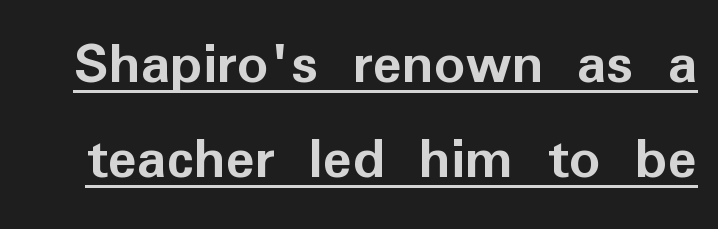
The image shows 61 px semibold sans-serif type, upright; set normal line spacing (1.56x), normal letter spacing, underlined; low stroke contrast and a medium x-height.
